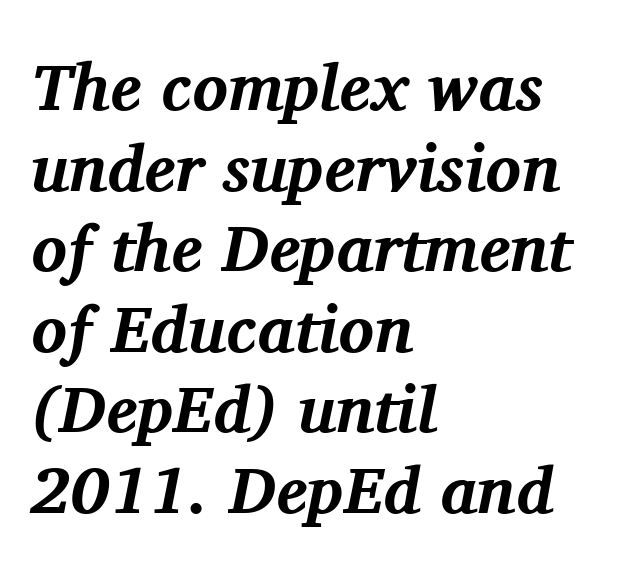
Q: Is the text bold? A: Yes.
Q: Is the text italic (slanted)? A: Yes, it leans right by about 11 degrees.
Q: Is the typeface a serif or a sans-serif typeface? A: Serif.
Q: Is the text underlined? A: No.
Q: How is the paragraph aligned? A: Left-aligned.
Q: Is the spacing between letters normal or unusually wide? A: Normal.
Q: Width (condensed, normal, or wide)? A: Normal.
Q: Stroke contrast? A: Medium.
Q: x-height? A: Medium.
Q: Monospaced? A: No.
